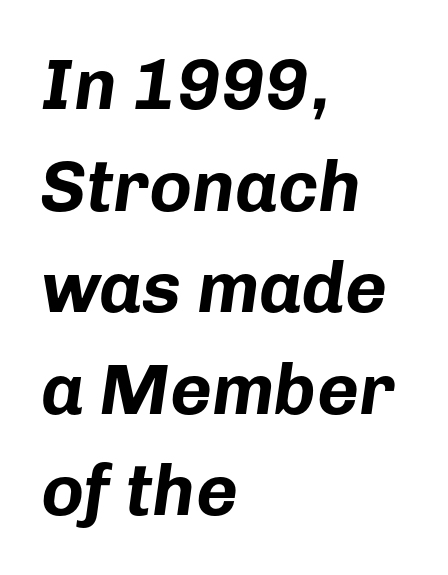
{"italic": "yes", "lean": "right", "slant_degrees": 8, "bold": "yes", "weight": "bold", "width": "normal", "stroke_contrast": "low", "x_height": "medium", "monospaced": "no", "underline": "no", "align": "left", "line_spacing": "normal", "line_spacing_ratio": 1.41, "letter_spacing": "normal", "letter_spacing_em": 0.0, "glyph_px": 72}
